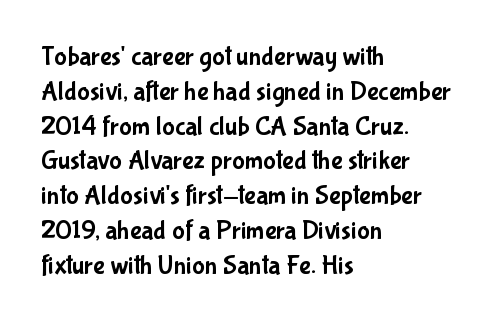
{"italic": "no", "underline": "no", "align": "left", "line_spacing": "normal", "line_spacing_ratio": 1.29, "letter_spacing": "normal", "letter_spacing_em": 0.0, "glyph_px": 27}
